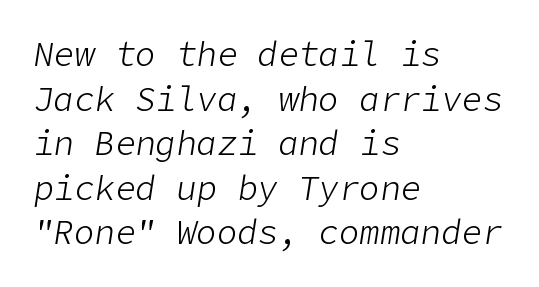
The image shows 34 px light type, italic (leaning right); set left-aligned, normal line spacing (1.31x), normal letter spacing, not underlined; low stroke contrast and a medium x-height.
